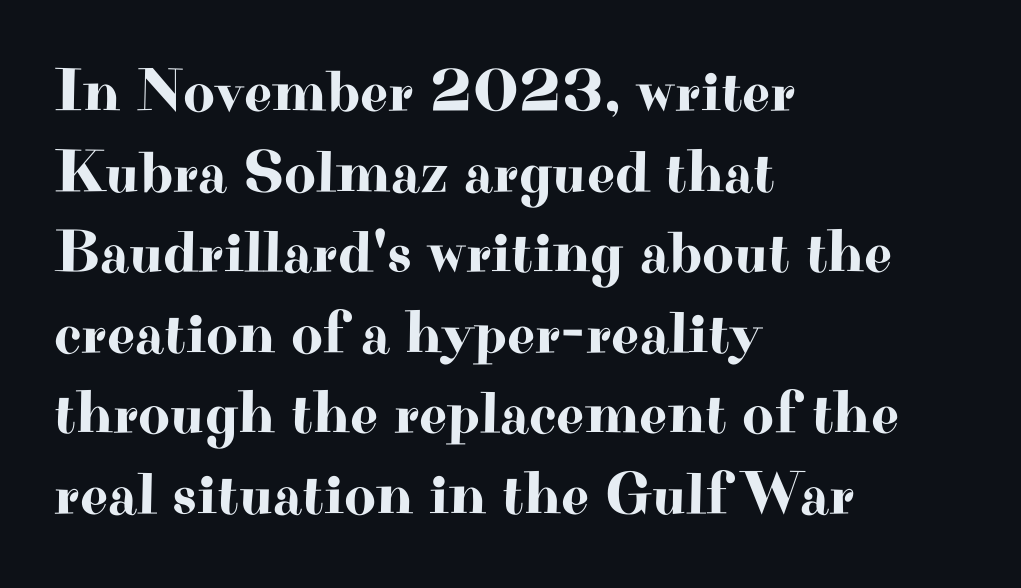
{"serif": "yes", "italic": "no", "width": "wide", "stroke_contrast": "high", "x_height": "small", "monospaced": "no", "underline": "no", "align": "left", "line_spacing": "normal", "line_spacing_ratio": 1.32, "letter_spacing": "normal", "letter_spacing_em": 0.0, "glyph_px": 61}
